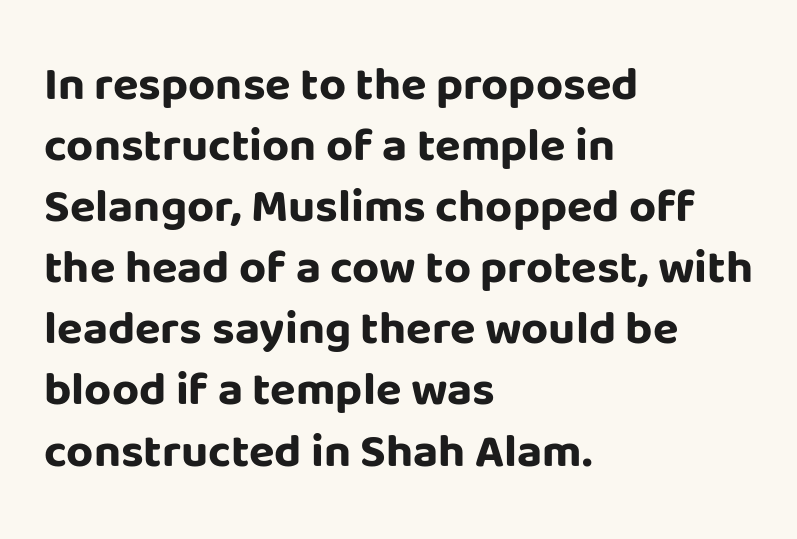
{"serif": "no", "italic": "no", "bold": "yes", "weight": "bold", "width": "normal", "stroke_contrast": "low", "x_height": "large", "monospaced": "no", "underline": "no", "align": "left", "line_spacing": "normal", "line_spacing_ratio": 1.3, "letter_spacing": "normal", "letter_spacing_em": 0.0, "glyph_px": 47}
